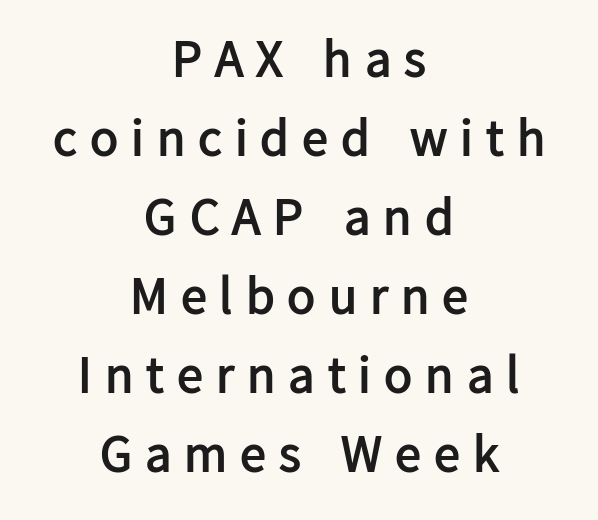
Q: Is the text bold? A: Yes.
Q: Is the text italic (slanted)? A: No, it is upright.
Q: Is the typeface a serif or a sans-serif typeface? A: Sans-serif.
Q: Is the text underlined? A: No.
Q: How is the paragraph aligned? A: Centered.
Q: Is the spacing between letters normal or unusually wide? A: Unusually wide.
Q: Is the spacing between lines tight, normal or loose? A: Normal.
Q: Width (condensed, normal, or wide)? A: Normal.
Q: Stroke contrast? A: Low.
Q: x-height? A: Medium.
Q: Monospaced? A: No.
